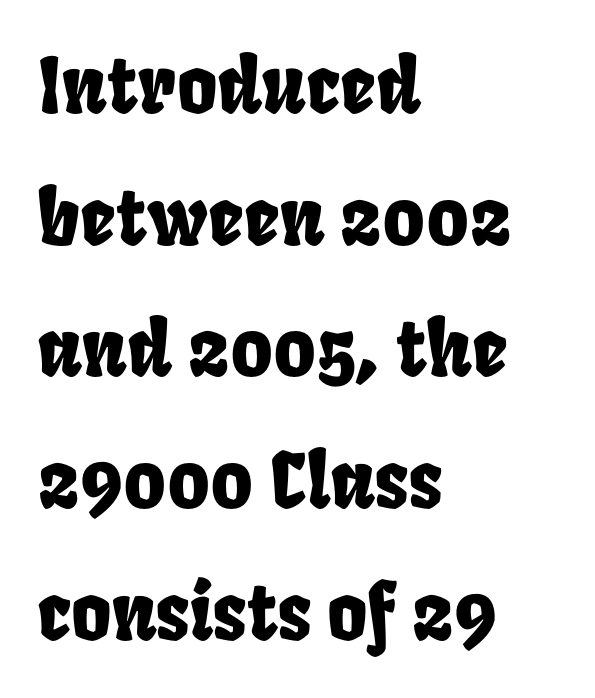
Quick note: underline off. The letters sit at their default tracking, neither squeezed nor spread. Varying glyph widths throughout — classic text-font behaviour. The lines in this sample share a left origin and differ only in where they stop.
